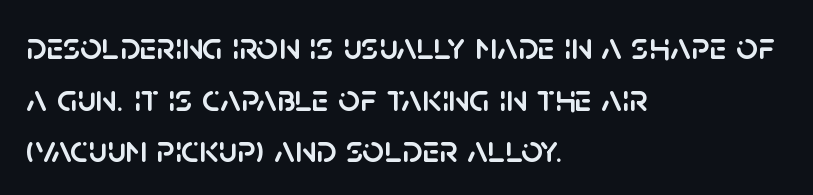
Honestly, the letter spacing is just normal — you wouldn't notice it. The text was rendered using a sans face with plain stroke endings. Evenly set lines give the paragraph a standard silhouette. A typesetter would mark this as roman, not italic.
